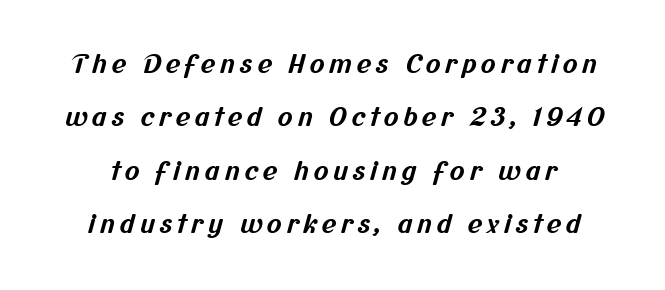
Nobody drew a line under any word here. Regarding leading, the lines here are spaced well apart. Typographic density is high because the face is bold.
